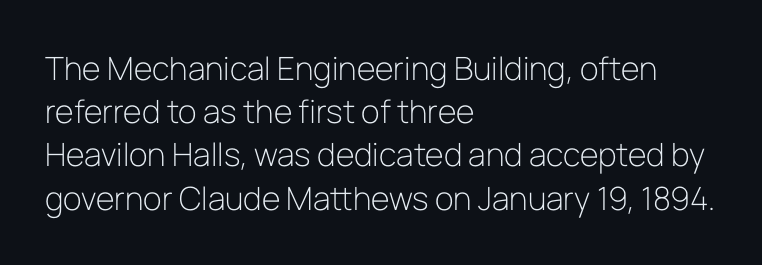
{"serif": "no", "italic": "no", "bold": "no", "weight": "light", "width": "normal", "stroke_contrast": "low", "x_height": "medium", "monospaced": "no", "underline": "no", "align": "left", "line_spacing": "normal", "line_spacing_ratio": 1.35, "letter_spacing": "normal", "letter_spacing_em": 0.0, "glyph_px": 32}
